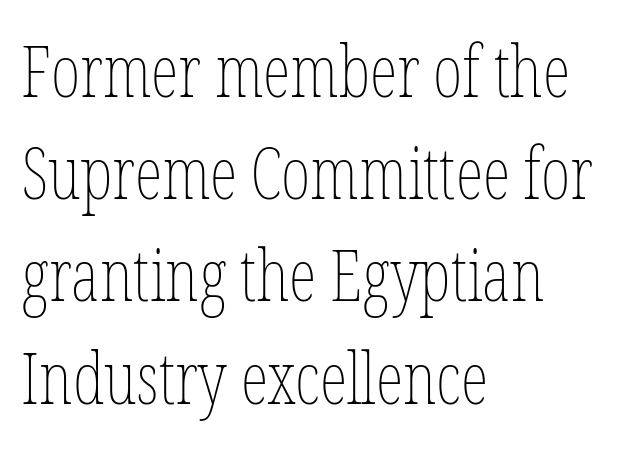
{"italic": "no", "bold": "no", "weight": "thin", "width": "condensed", "stroke_contrast": "low", "x_height": "medium", "monospaced": "no", "underline": "no", "align": "left", "line_spacing": "normal", "line_spacing_ratio": 1.44, "letter_spacing": "normal", "letter_spacing_em": 0.0, "glyph_px": 71}
